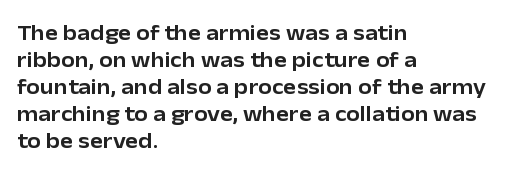
{"italic": "no", "underline": "no", "align": "left", "line_spacing_ratio": 1.23, "letter_spacing": "normal", "letter_spacing_em": 0.0, "glyph_px": 22}
